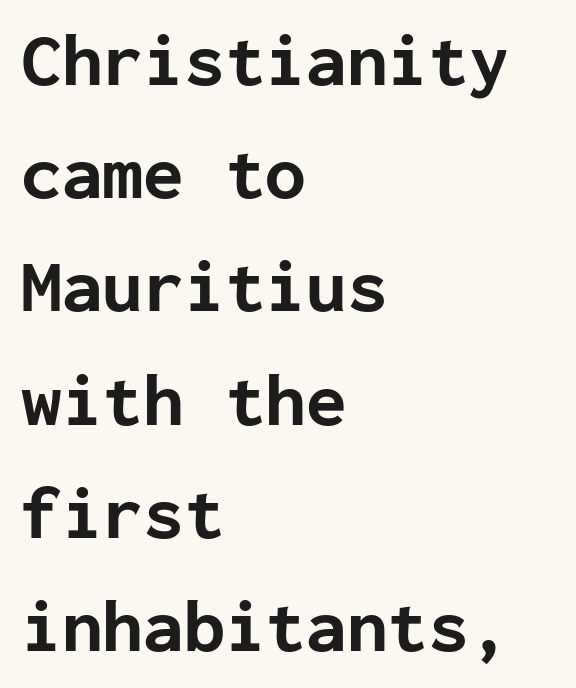
The image shows 74 px bold sans-serif type, upright, monospaced; set left-aligned, normal line spacing (1.53x), normal letter spacing, not underlined; low stroke contrast and a medium x-height.
